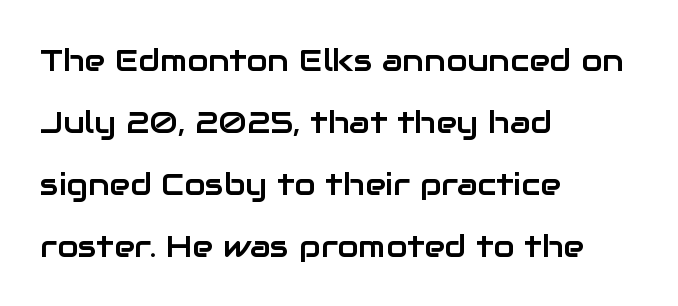
Descender tails drop into unmarked territory. How would I describe the line gaps? Wide and relaxed. The axis of the letterforms is exactly vertical. In terms of letterspacing, this is plain default setting. Here the designer chose a conventional face with non-uniform glyph widths.
